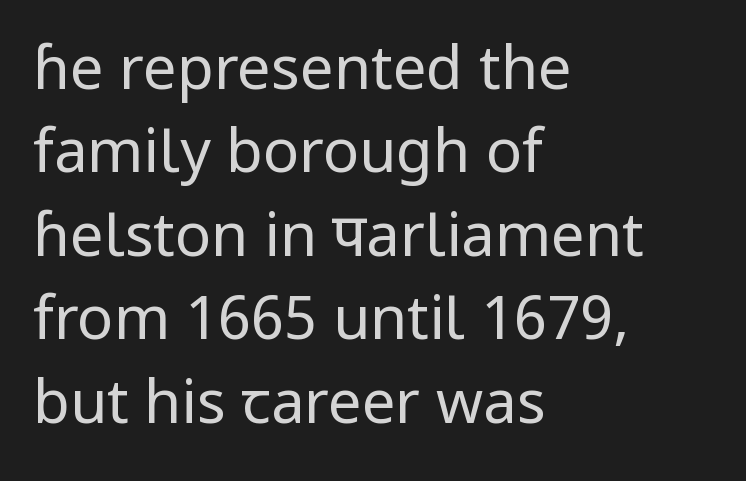
This is not heavy type; no bold has been used. Designer's note — italics off, roman on. Where is the straight margin? On the left. One glance says typical: line gaps are just what's usual. Varying glyph widths throughout — classic text-font behaviour.
